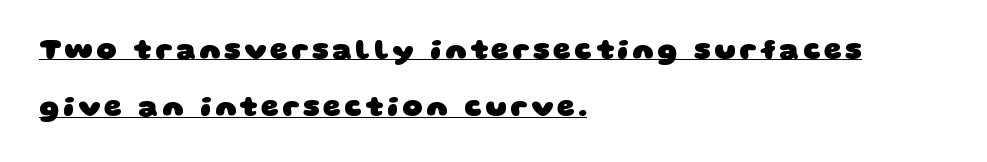
What weight is shown? A full bold with thick strokes. The paragraph shown leans on its left margin. If you measured baseline to baseline, you'd find a long distance. The typesetter has applied underlining to the passage shown. You can tell from the bare stems that sans-serif type was used.
